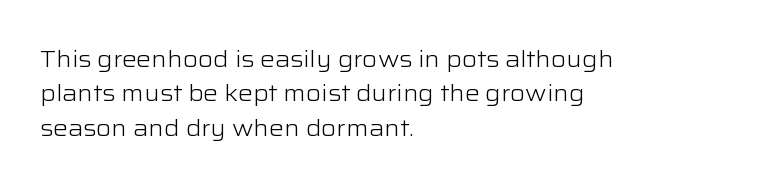
The vertical gap from one line to the next is medium. These lines were composed using upright roman letters. Horizontal alignment here is leftward, the default for most running prose. The gaps between neighbouring characters are ordinary and unremarkable. Weight: regular or lighter.
